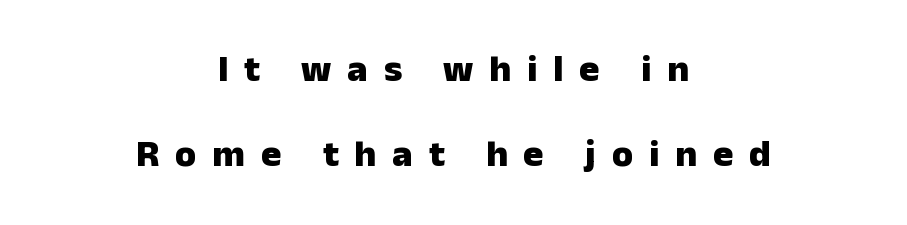
Q: Is the text bold? A: Yes.
Q: Is the text italic (slanted)? A: No, it is upright.
Q: Is the typeface a serif or a sans-serif typeface? A: Sans-serif.
Q: Is the text underlined? A: No.
Q: How is the paragraph aligned? A: Centered.
Q: Is the spacing between letters normal or unusually wide? A: Unusually wide.
Q: Is the spacing between lines tight, normal or loose? A: Loose.
Q: Width (condensed, normal, or wide)? A: Normal.
Q: Stroke contrast? A: Low.
Q: x-height? A: Medium.
Q: Monospaced? A: No.
